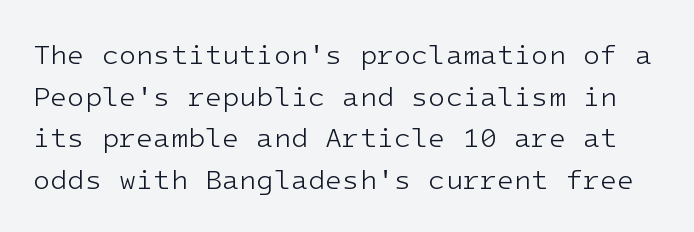
What stands out about the letter spacing? Nothing — it is the standard amount. Rows of type keep a routine distance in the vertical direction. A sans-serif font was chosen for this passage. Quick note: not italic, upright. Stem width sits at or under what a default text font uses. Words float on clear page, feet unadorned.
